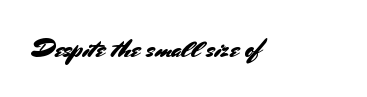
The passage shown is not underscored anywhere. This rendering uses left alignment, leaving the right contour irregular. A typesetter would call this zero additional tracking.
